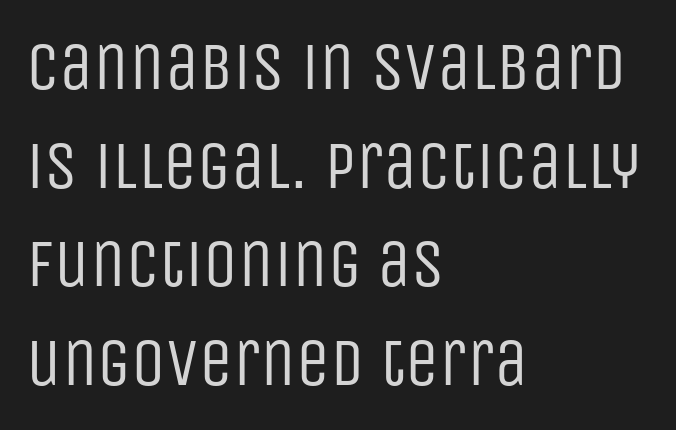
The letterforms sit at book weight or below. You could not count columns in this text — the font is proportionally spaced. A roman cut, with each character standing at attention. The gaps between neighbouring characters are ordinary and unremarkable. Stroke terminals: plain, sans-serif. Typeset ragged right — the left edge is the straight one.
